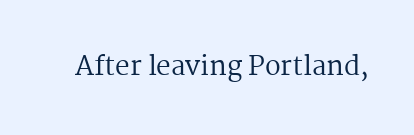
Q: Is the text bold? A: No.
Q: Is the text italic (slanted)? A: No, it is upright.
Q: Is the text underlined? A: No.
Q: Is the spacing between letters normal or unusually wide? A: Normal.
